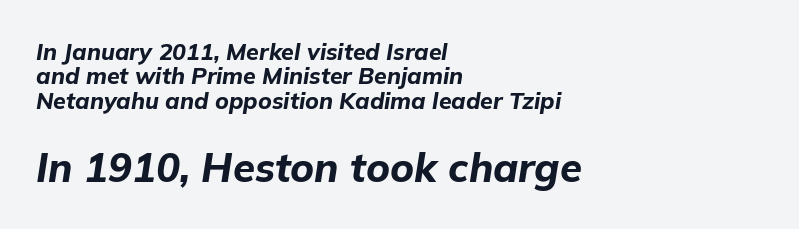
The rendering keeps characters at their native spacing. Typographic density is high because the face is bold. Vertically, the passage feels compressed, each row crowding the next. The rendering uses natural spacing where letterforms have individual widths. Look at the glyph heights: the lower group is clearly the bigger setting.
